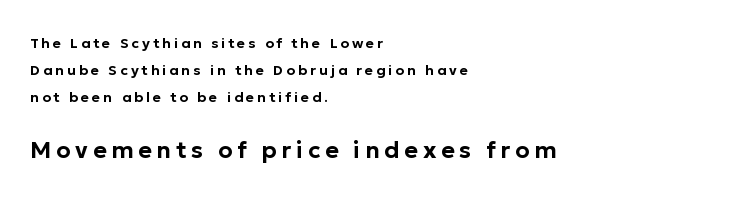
The second block has been scaled up relative to the first. There is plenty of visible air inserted between adjacent glyphs. The setting favours the left margin, as ordinary paragraphs usually do. Check under the words: just untouched page.
